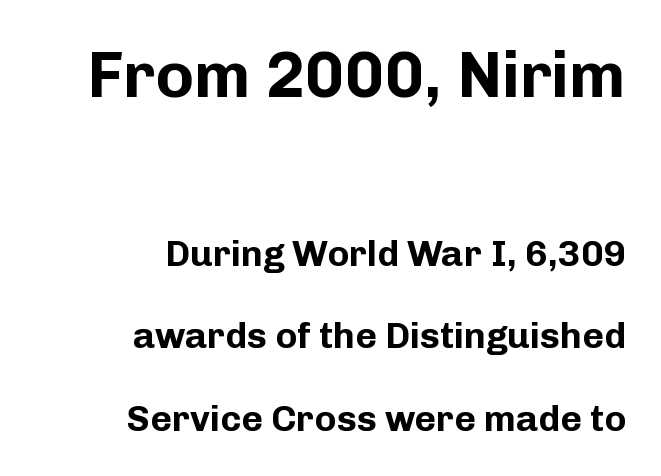
{"serif": "no", "italic": "no", "bold": "yes", "weight": "bold", "width": "normal", "stroke_contrast": "low", "x_height": "medium", "monospaced": "no", "underline": "no", "align": "right", "line_spacing": "loose", "line_spacing_ratio": 2.22, "letter_spacing": "normal", "letter_spacing_em": 0.0, "larger_block": "first", "size_ratio": 1.76, "glyph_px": 65}
